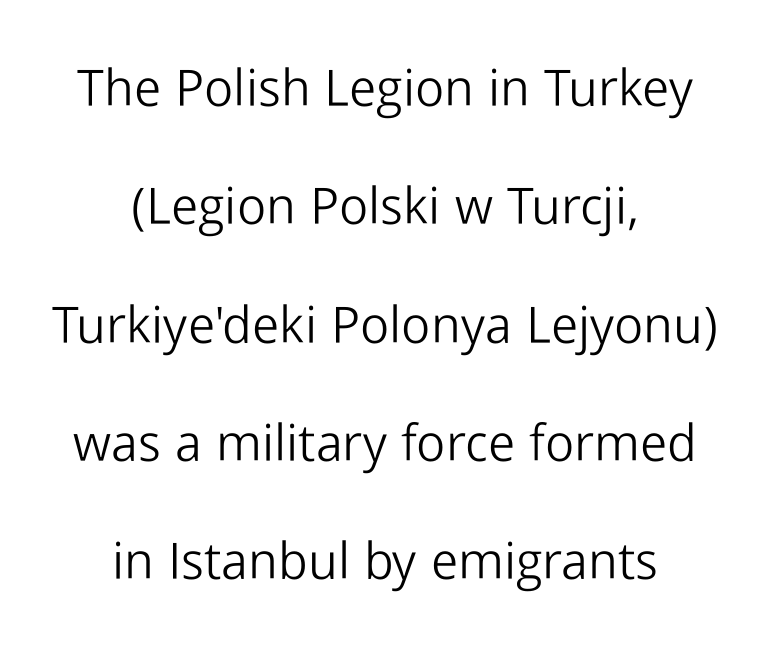
{"serif": "no", "italic": "no", "bold": "no", "weight": "light", "width": "normal", "stroke_contrast": "low", "x_height": "medium", "monospaced": "no", "underline": "no", "align": "center", "line_spacing": "loose", "line_spacing_ratio": 2.32, "letter_spacing": "normal", "letter_spacing_em": 0.0, "glyph_px": 51}
